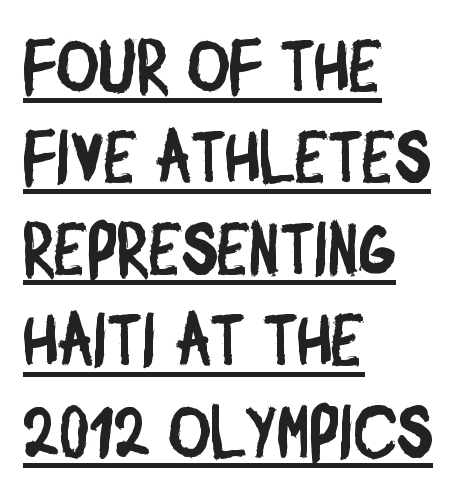
The image shows 72 px condensed sans-serif type; set left-aligned, normal line spacing (1.27x), normal letter spacing, underlined; low stroke contrast and a large x-height.
